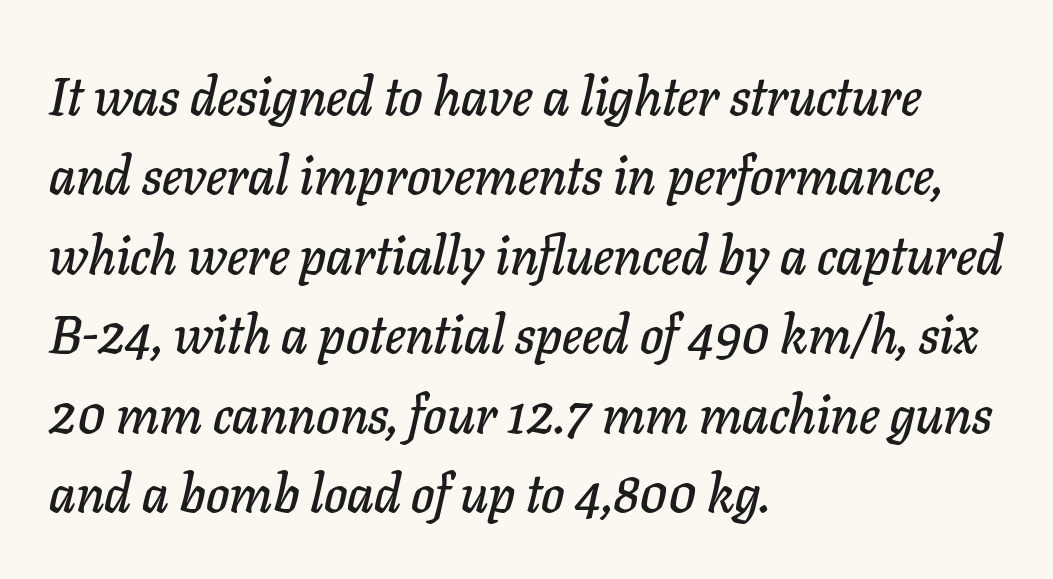
The image shows 53 px text type, italic (leaning right); set left-aligned, normal line spacing (1.5x), normal letter spacing, not underlined; low stroke contrast and a medium x-height.
